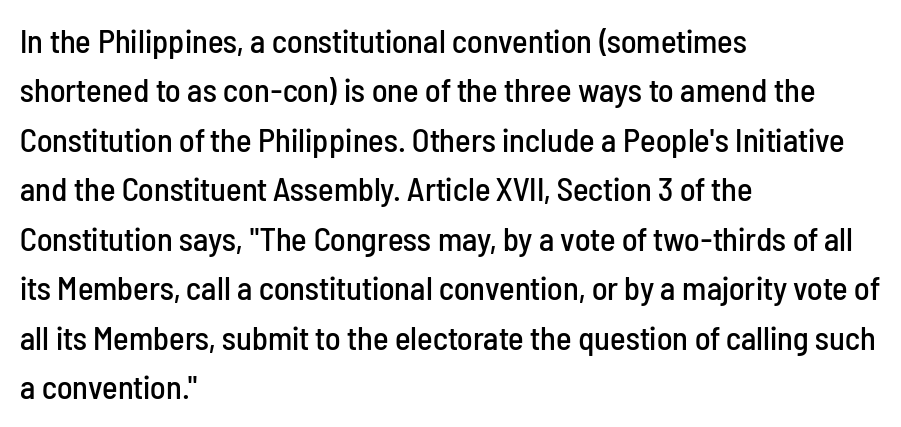
The line-height multiplier appears to be the usual default. Does extra space separate the letters? No, they use regular spacing. A sans-serif font was chosen for this passage. Nobody drew a line under any word here. Horizontally, the lines are justified to the leading edge only.
